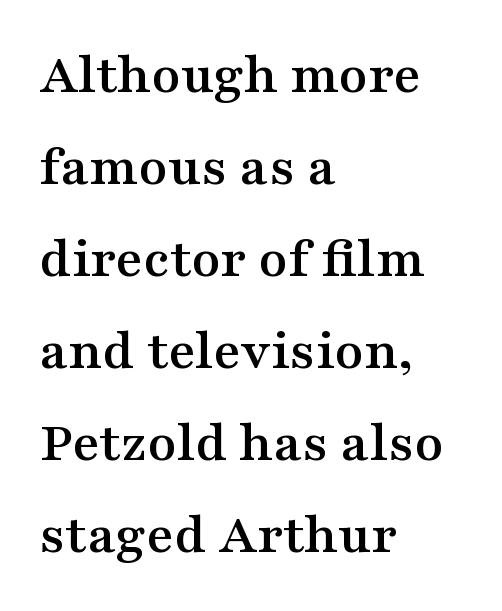
The image shows 59 px wide serif type, upright; set left-aligned, normal line spacing (1.56x), normal letter spacing, not underlined; medium stroke contrast and a medium x-height.
